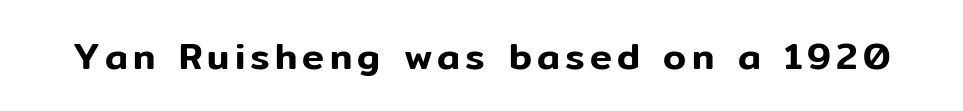
{"serif": "no", "italic": "no", "width": "normal", "stroke_contrast": "low", "x_height": "medium", "monospaced": "no", "underline": "no", "glyph_px": 37}
